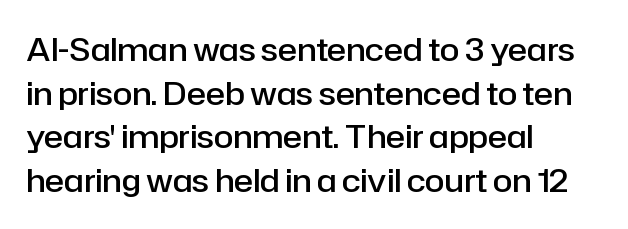
{"serif": "no", "italic": "no", "bold": "semi", "weight": "semibold", "width": "normal", "stroke_contrast": "low", "x_height": "medium", "monospaced": "no", "underline": "no", "align": "left", "line_spacing": "normal", "line_spacing_ratio": 1.36, "letter_spacing": "normal", "letter_spacing_em": 0.0, "glyph_px": 32}
